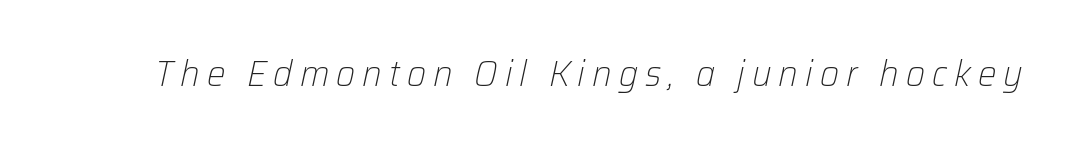
Q: Is the text bold? A: No.
Q: Is the text italic (slanted)? A: Yes, it leans right by about 12 degrees.
Q: Is the text underlined? A: No.
Q: Width (condensed, normal, or wide)? A: Normal.
Q: Stroke contrast? A: Low.
Q: x-height? A: Medium.
Q: Monospaced? A: No.
